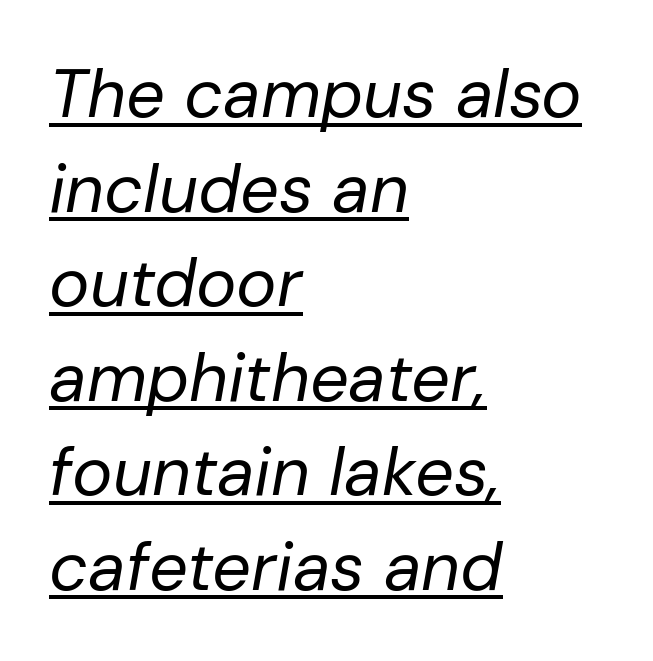
Q: Is the text bold? A: No.
Q: Is the text italic (slanted)? A: Yes, it leans right by about 10 degrees.
Q: Is the text underlined? A: Yes.
Q: How is the paragraph aligned? A: Left-aligned.
Q: Is the spacing between letters normal or unusually wide? A: Normal.
Q: Is the spacing between lines tight, normal or loose? A: Normal.
Q: Width (condensed, normal, or wide)? A: Normal.
Q: Stroke contrast? A: Low.
Q: x-height? A: Medium.
Q: Monospaced? A: No.
